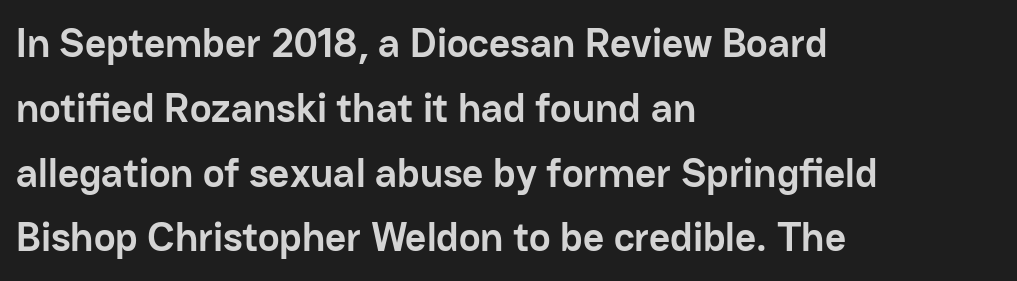
The image shows 41 px semibold sans-serif type, upright; set left-aligned, normal line spacing (1.58x), normal letter spacing, not underlined; low stroke contrast and a medium x-height.
